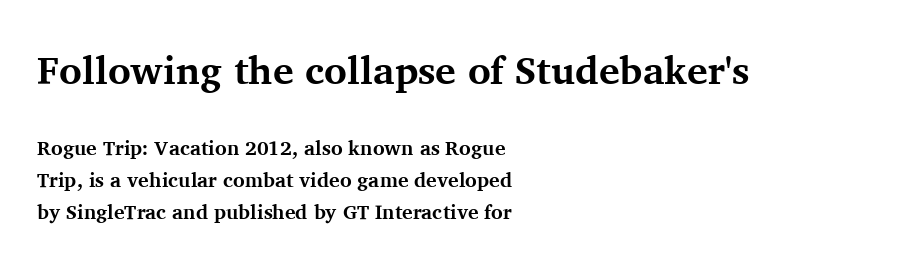
Regarding serifs, this sample has them. Character widths vary here, with narrow letters taking less room than wide ones. The letters stand straight up with perfectly vertical stems. As a designer I'd log this as weight 700, bold. Notice how the passage keeps a crisp vertical edge on the left only.
